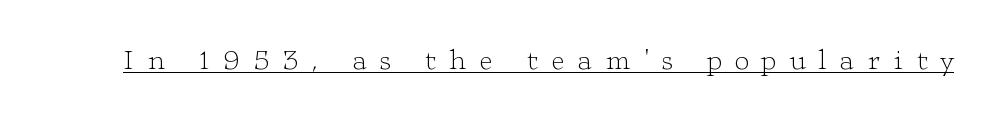
Q: Is the text bold? A: No.
Q: Is the text italic (slanted)? A: No, it is upright.
Q: Is the typeface a serif or a sans-serif typeface? A: Serif.
Q: Is the text underlined? A: Yes.
Q: Is the spacing between letters normal or unusually wide? A: Unusually wide.
Q: Width (condensed, normal, or wide)? A: Wide.
Q: Stroke contrast? A: Low.
Q: x-height? A: Medium.
Q: Monospaced? A: No.
